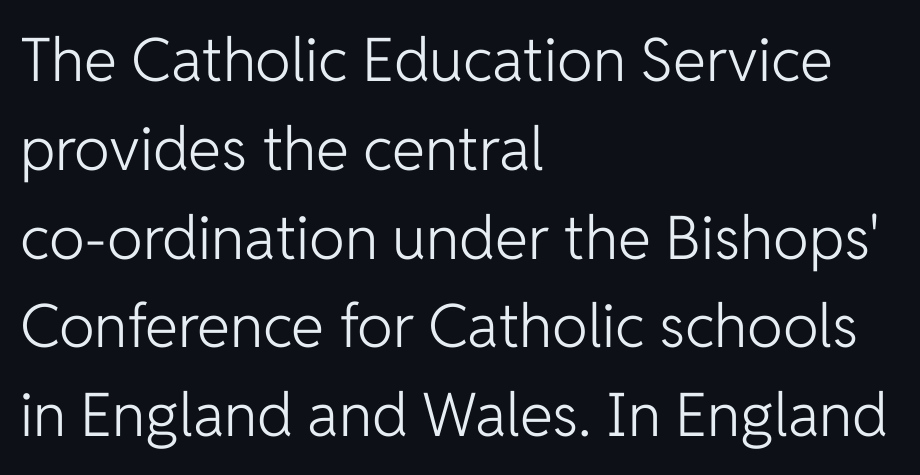
The image shows 60 px light sans-serif type, upright; set left-aligned, normal line spacing (1.48x), normal letter spacing, not underlined; low stroke contrast and a medium x-height.
